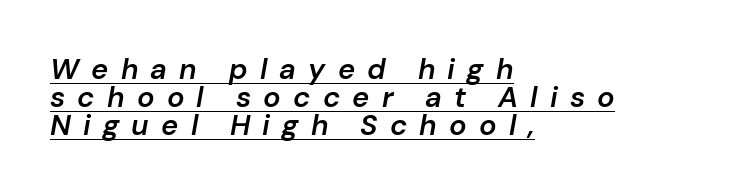
The typesetting leans somewhat heavy: a semibold. There's an unmistakable incline to the writing here. Horizontal bands of white between lines are thin slivers. Is this a fixed-width face? No — the glyphs have proportional, varying widths. Look at the tracking — it's clearly loosened, letters drifting apart.
